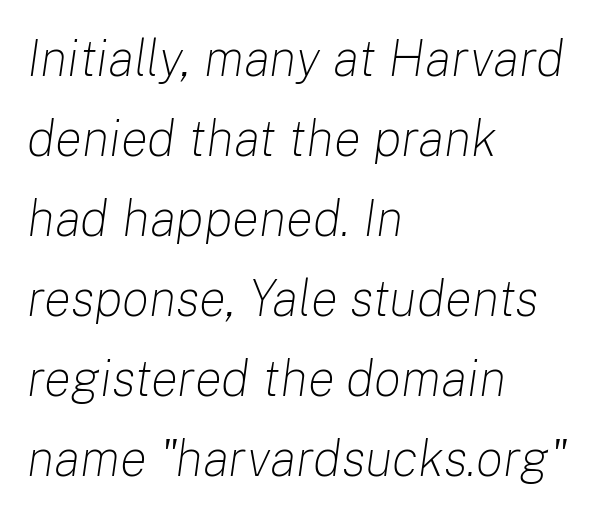
Q: Is the text bold? A: No.
Q: Is the text italic (slanted)? A: Yes, it leans right by about 8 degrees.
Q: Is the text underlined? A: No.
Q: How is the paragraph aligned? A: Left-aligned.
Q: Is the spacing between letters normal or unusually wide? A: Normal.
Q: Is the spacing between lines tight, normal or loose? A: Normal.
Q: Width (condensed, normal, or wide)? A: Normal.
Q: Stroke contrast? A: Low.
Q: x-height? A: Medium.
Q: Monospaced? A: No.
